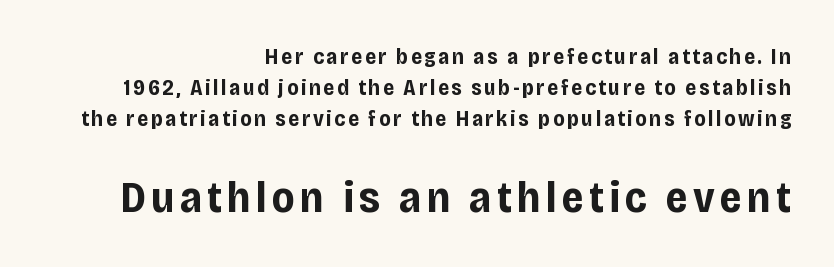
{"serif": "no", "italic": "no", "bold": "yes", "weight": "bold", "width": "condensed", "stroke_contrast": "low", "x_height": "large", "monospaced": "no", "underline": "no", "align": "right", "line_spacing": "normal", "line_spacing_ratio": 1.4, "larger_block": "second", "size_ratio": 2.0, "glyph_px": 44}
